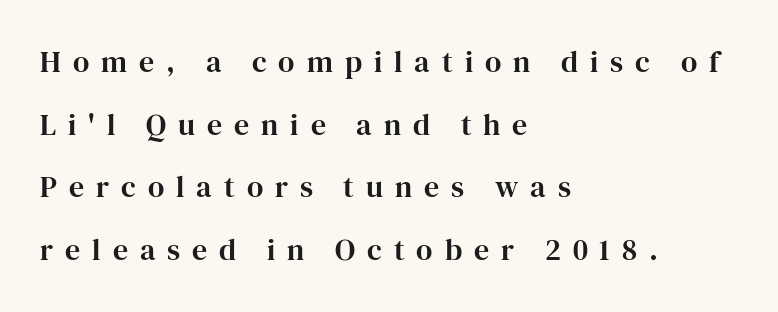
Q: Is the text italic (slanted)? A: No, it is upright.
Q: Is the typeface a serif or a sans-serif typeface? A: Serif.
Q: Is the text underlined? A: No.
Q: How is the paragraph aligned? A: Left-aligned.
Q: Is the spacing between letters normal or unusually wide? A: Unusually wide.
Q: Is the spacing between lines tight, normal or loose? A: Loose.
Q: Width (condensed, normal, or wide)? A: Normal.
Q: Stroke contrast? A: High.
Q: x-height? A: Medium.
Q: Monospaced? A: No.
